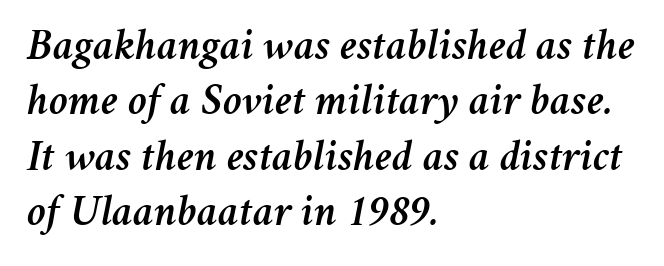
Here the glyphs are tracked normally, forming tight word shapes. This rendering features lettering with no underline. Does the leading feel generous? No, just average. Each letter keeps its own natural width here, so spacing adapts to shape.
